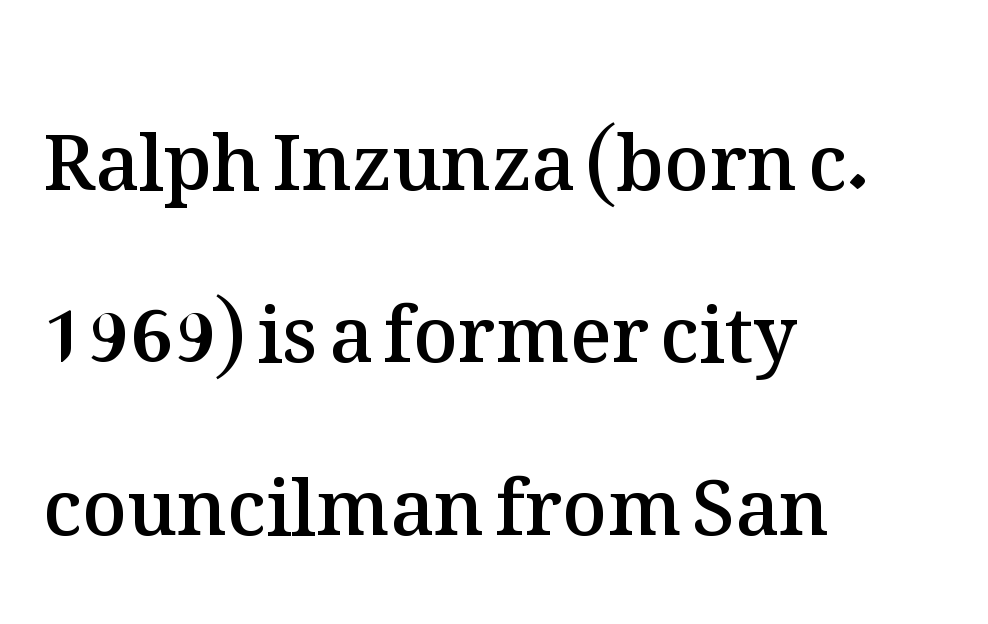
{"italic": "no", "bold": "semi", "weight": "semibold", "width": "normal", "stroke_contrast": "medium", "x_height": "medium", "monospaced": "no", "underline": "no", "align": "left", "line_spacing": "loose", "line_spacing_ratio": 2.24, "letter_spacing": "normal", "letter_spacing_em": 0.0, "glyph_px": 77}
